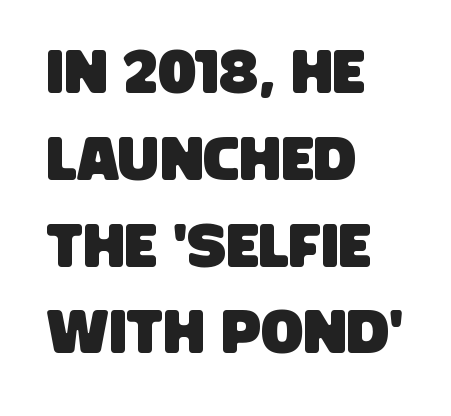
Q: Is the typeface a serif or a sans-serif typeface? A: Sans-serif.
Q: Is the text underlined? A: No.
Q: How is the paragraph aligned? A: Left-aligned.
Q: Is the spacing between letters normal or unusually wide? A: Normal.
Q: Is the spacing between lines tight, normal or loose? A: Normal.
Q: Width (condensed, normal, or wide)? A: Condensed.
Q: Stroke contrast? A: Low.
Q: x-height? A: Large.
Q: Monospaced? A: No.
